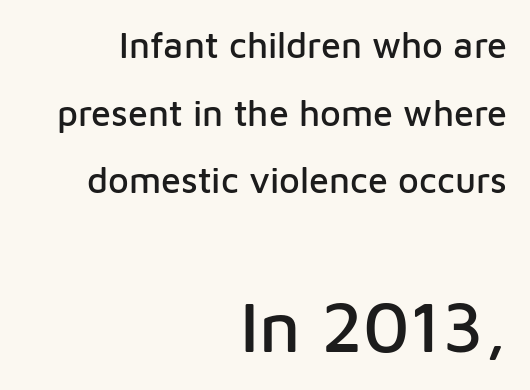
The image shows 71 px sans-serif type, upright; set right-aligned, line spacing 1.88x, normal letter spacing, not underlined; the second (bottom) block is 1.97x larger; low stroke contrast and a medium x-height.
